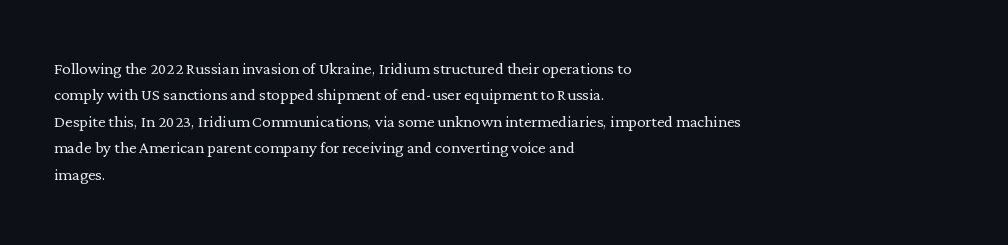
{"italic": "no", "bold": "no", "underline": "no", "align": "left", "line_spacing": "normal", "line_spacing_ratio": 1.26, "letter_spacing": "normal", "letter_spacing_em": 0.0, "glyph_px": 21}
